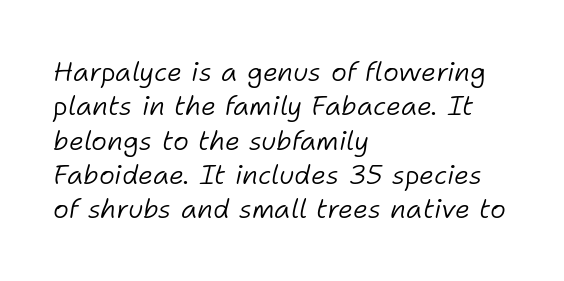
The image shows 27 px text type, italic (leaning right); set left-aligned, normal line spacing (1.27x), normal letter spacing, not underlined.
